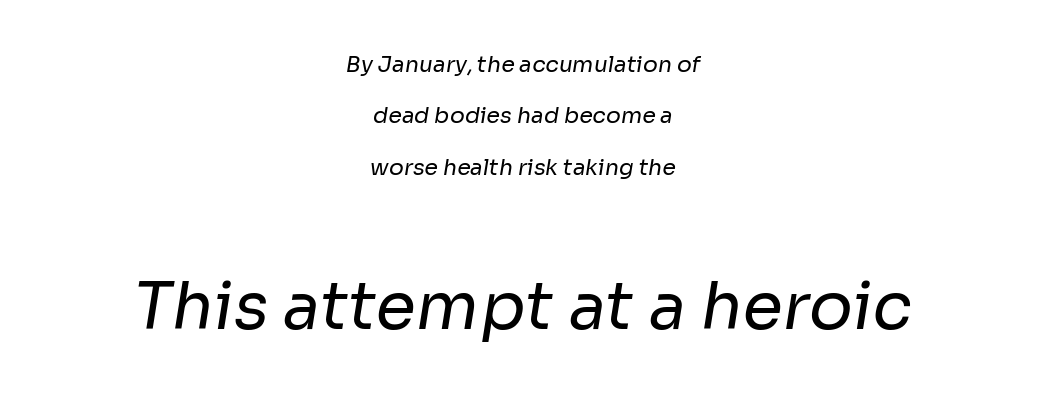
Q: Is the text bold? A: No.
Q: Is the typeface a serif or a sans-serif typeface? A: Sans-serif.
Q: Is the text underlined? A: No.
Q: How is the paragraph aligned? A: Centered.
Q: Is the spacing between letters normal or unusually wide? A: Normal.
Q: Is the spacing between lines tight, normal or loose? A: Loose.
Q: Which block of text is set in a larger size, the first (top) or the second (bottom)? A: The second (bottom) one.
Q: Width (condensed, normal, or wide)? A: Normal.
Q: Stroke contrast? A: Low.
Q: x-height? A: Medium.
Q: Monospaced? A: No.
